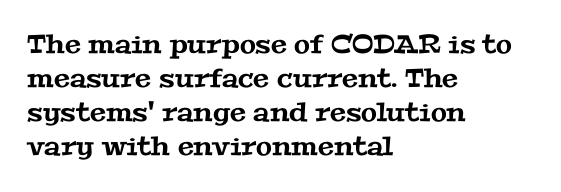
The image shows 26 px text type; set left-aligned, normal line spacing (1.31x), normal letter spacing, not underlined.
